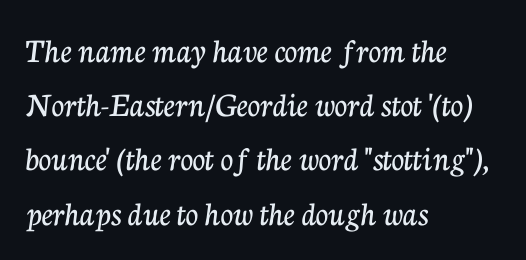
Q: Is the text italic (slanted)? A: Yes.
Q: Is the typeface a serif or a sans-serif typeface? A: Serif.
Q: Is the text underlined? A: No.
Q: How is the paragraph aligned? A: Left-aligned.
Q: Is the spacing between letters normal or unusually wide? A: Normal.
Q: Is the spacing between lines tight, normal or loose? A: Normal.
Q: Width (condensed, normal, or wide)? A: Normal.
Q: Stroke contrast? A: Low.
Q: x-height? A: Medium.
Q: Monospaced? A: No.
